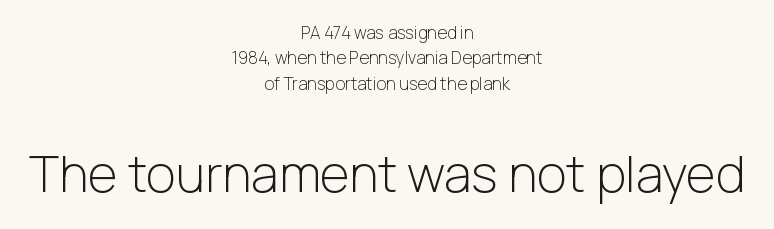
Q: Is the text bold? A: No.
Q: Is the text italic (slanted)? A: No, it is upright.
Q: Is the typeface a serif or a sans-serif typeface? A: Sans-serif.
Q: Is the text underlined? A: No.
Q: How is the paragraph aligned? A: Centered.
Q: Is the spacing between letters normal or unusually wide? A: Normal.
Q: Is the spacing between lines tight, normal or loose? A: Normal.
Q: Which block of text is set in a larger size, the first (top) or the second (bottom)? A: The second (bottom) one.
Q: Width (condensed, normal, or wide)? A: Normal.
Q: Stroke contrast? A: Low.
Q: x-height? A: Medium.
Q: Monospaced? A: No.
